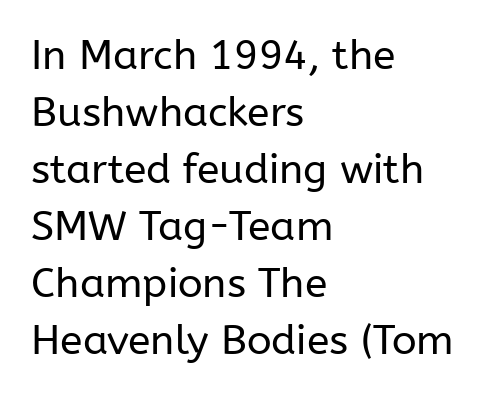
{"serif": "no", "italic": "no", "bold": "no", "weight": "regular", "width": "normal", "stroke_contrast": "low", "x_height": "medium", "monospaced": "no", "underline": "no", "align": "left", "line_spacing": "normal", "line_spacing_ratio": 1.39, "letter_spacing": "normal", "letter_spacing_em": 0.0, "glyph_px": 41}
